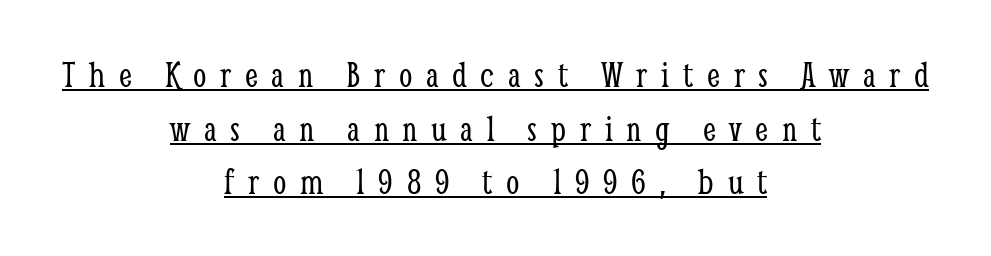
Each letter's strokes conclude with small projecting serifs. Unbolded letterforms with no extra heft. These lines sit exactly where default settings would place them. Glance below the letters and you will spot a drawn line. This rendering widens character spacing well past its baseline value.
